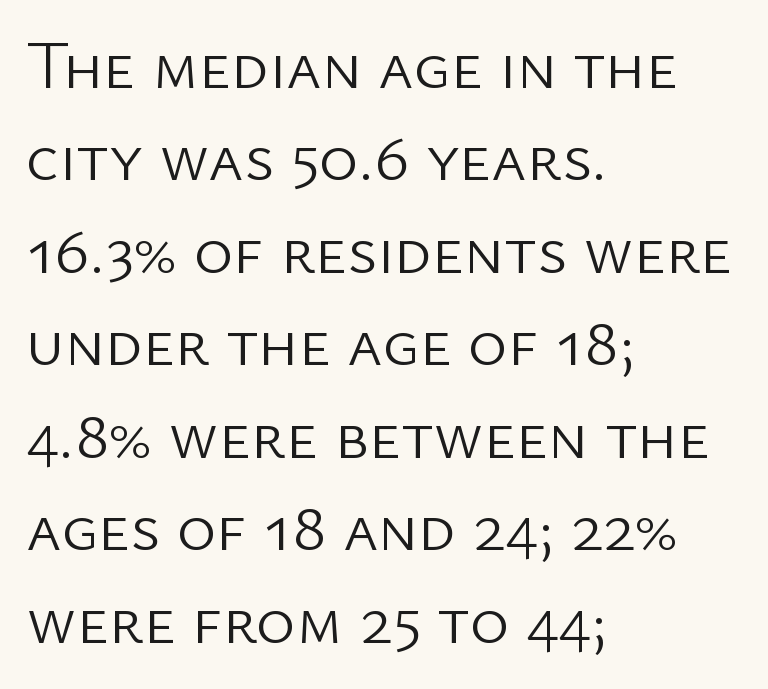
The face used here is proportionally spaced, like ordinary book or web type. This is roman type, the default non-slanted kind. Typeset ragged right — the left edge is the straight one. Stroke mass is kept to a normal reading level or below. This rendering employs a face without finishing strokes, i.e., a sans-serif.
